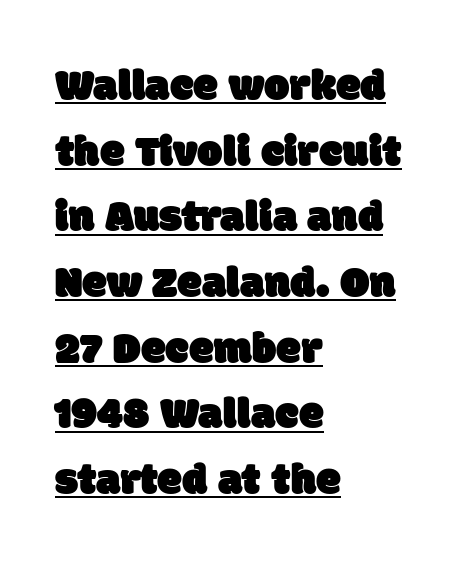
Reading down the block, your eye returns to a fixed left position each line. One glance says typical: line gaps are just what's usual. Each line of the rendering has a horizontal stroke beneath the glyphs. Nope, no serifs anywhere on these letters. The letters sit at their default tracking, neither squeezed nor spread. Varying glyph widths throughout — classic text-font behaviour.
